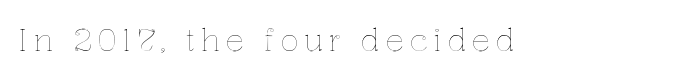
The image shows 31 px text type, upright; set not underlined; a medium x-height.
